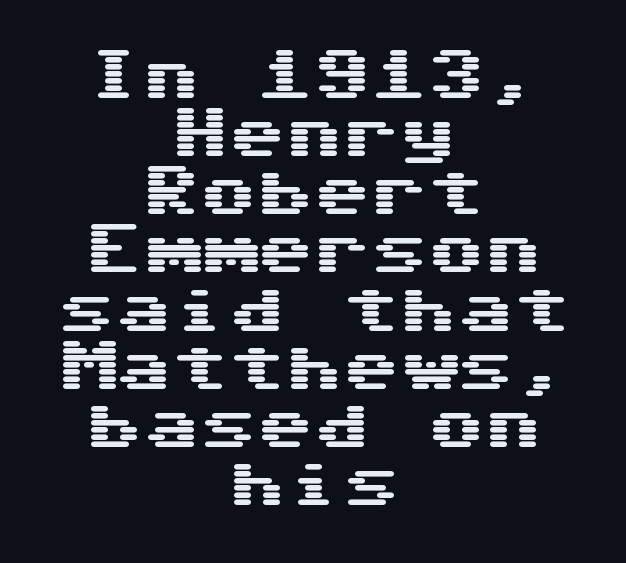
Q: Is the text italic (slanted)? A: No, it is upright.
Q: Is the typeface a serif or a sans-serif typeface? A: Sans-serif.
Q: Is the text underlined? A: No.
Q: How is the paragraph aligned? A: Centered.
Q: Is the spacing between letters normal or unusually wide? A: Normal.
Q: Is the spacing between lines tight, normal or loose? A: Tight.
Q: Width (condensed, normal, or wide)? A: Wide.
Q: Stroke contrast? A: Medium.
Q: x-height? A: Medium.
Q: Monospaced? A: Yes.
